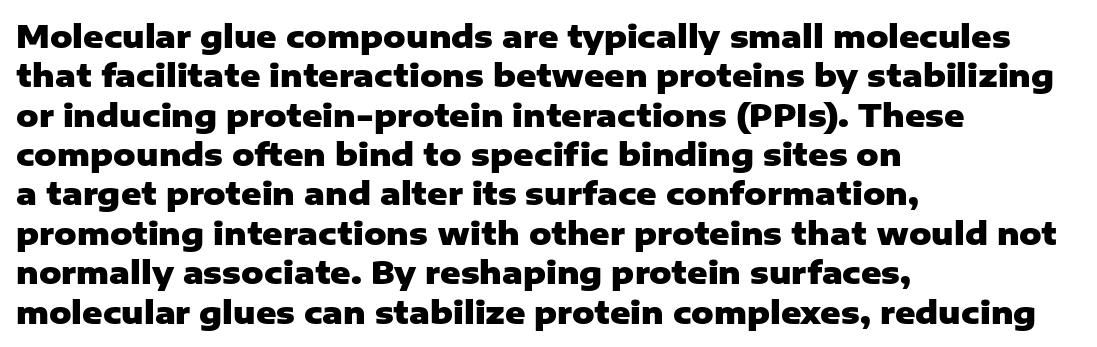
The image shows 31 px heavy sans-serif type, upright; set left-aligned, normal line spacing (1.27x), normal letter spacing, not underlined; low stroke contrast and a medium x-height.
